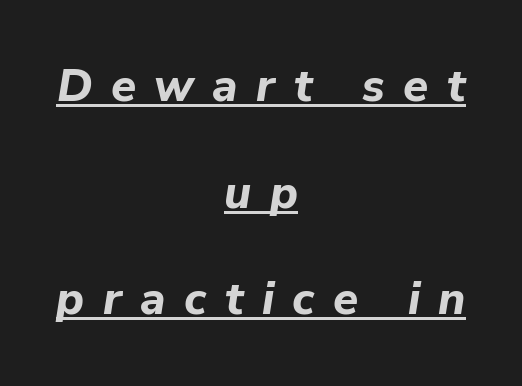
{"italic": "yes", "lean": "right", "slant_degrees": 9, "bold": "yes", "weight": "bold", "width": "normal", "stroke_contrast": "low", "x_height": "medium", "monospaced": "no", "underline": "yes", "align": "center", "line_spacing": "loose", "line_spacing_ratio": 2.32, "letter_spacing": "wide", "letter_spacing_em": 0.4, "glyph_px": 46}
